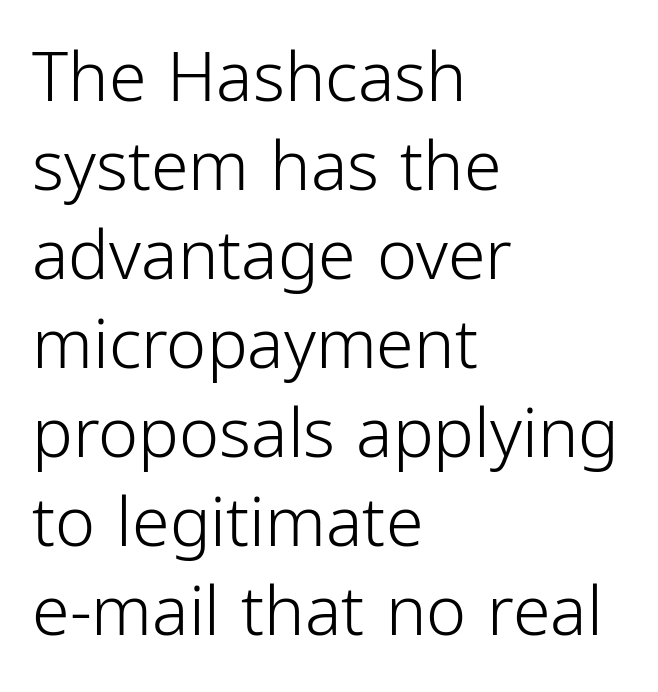
Do the letters lean? They stand straight. Left-aligned paragraph, ragged on the right. Clear beneath every line of the passage. Each new line begins a customary step beneath the previous one.
